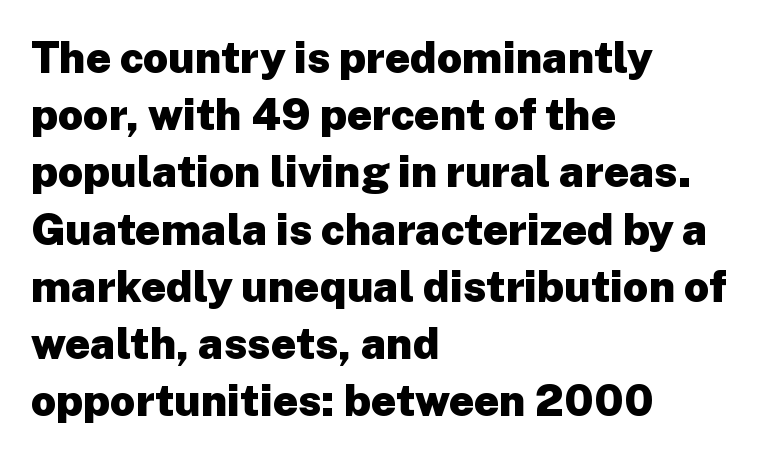
The passage shown is typeset with a sans-serif family. Observe the ordinary spacing: letters are neighbours, not strangers. Tall strokes in this sample are plumb rather than angled. Here the designer chose a conventional face with non-uniform glyph widths. Plenty of ink on the page — the face is bold. Left-aligned paragraph, ragged on the right.
